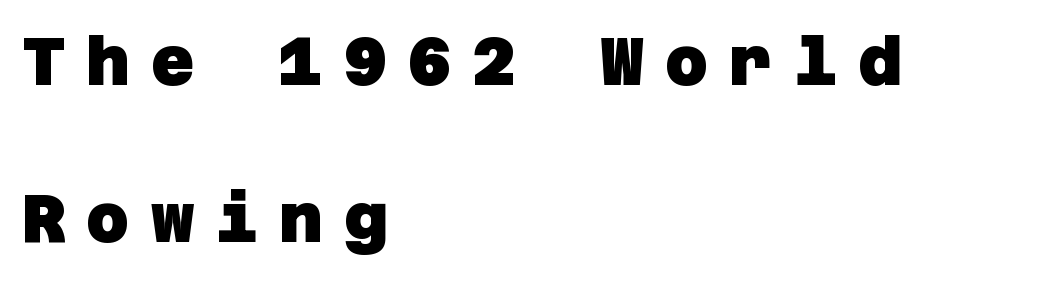
The strip under each line holds only bare page. The text block is weighted toward the left margin, trailing off unevenly rightward. The letterforms stand isolated, each surrounded by extra space. Unlike a traditional serif, this face leaves its strokes unadorned. What's the leading like? Stretched, with rows far apart.
